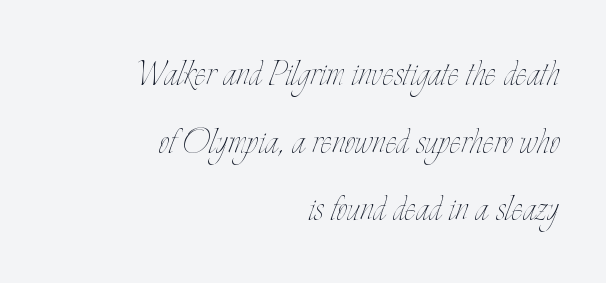
Words appear dense and cohesive because spacing is normal. The typeface has the unassuming heft of standard copy or less. Leftover space on each line is placed entirely before the opening word. The passage shown is not underscored anywhere. Evenly set lines give the paragraph a standard silhouette. The face used here is proportionally spaced, like ordinary book or web type.
